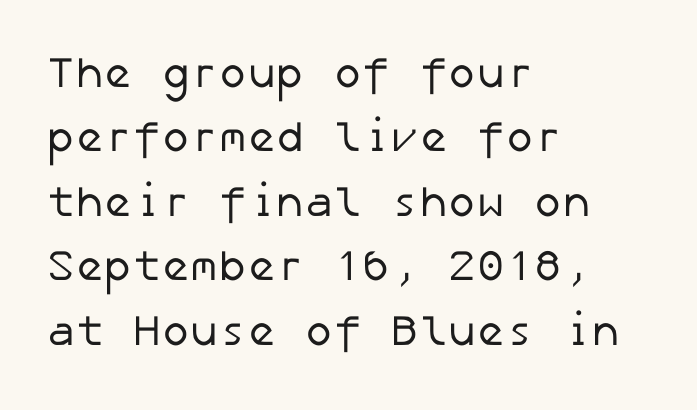
Check the space under the baseline: it is left empty. Is the block centered? No — it sits flush against the left margin. A normal amount of white space separates one row of letters from the next. Unlike a traditional serif, this face leaves its strokes unadorned. This rendering leaves character spacing at its baseline value. No heavy texture on the line: the type isn't bold.
